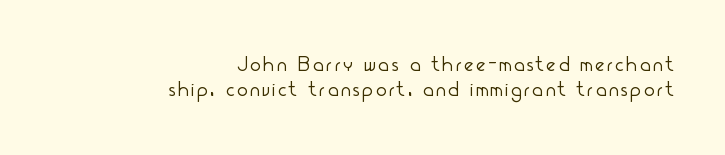
{"italic": "no", "bold": "no", "underline": "no", "align": "right", "line_spacing": "tight", "line_spacing_ratio": 1.15, "glyph_px": 22}
